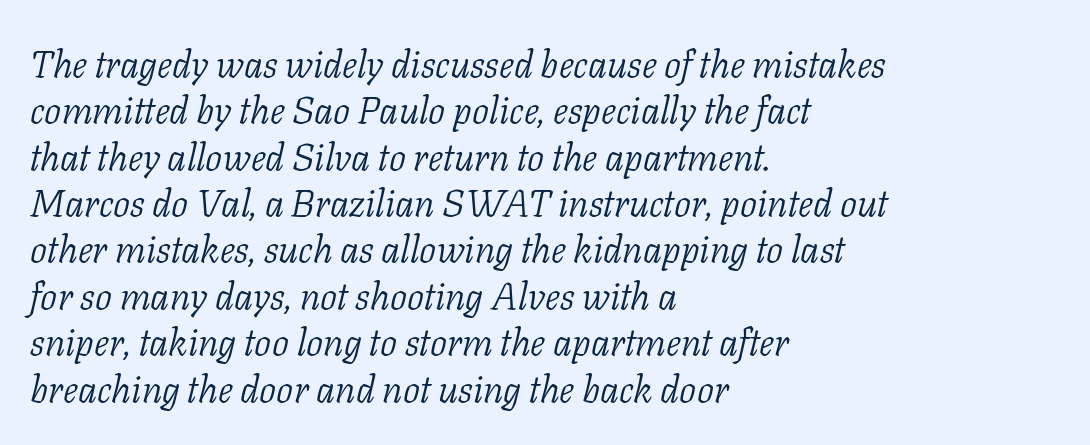
If you drew a ruler down the left edge, every line would touch it. This rendering features lettering with no underline. Is this a heavy cut? Hardly; it is regular or lighter. Old-style or modern, the face here clearly has serifs.
